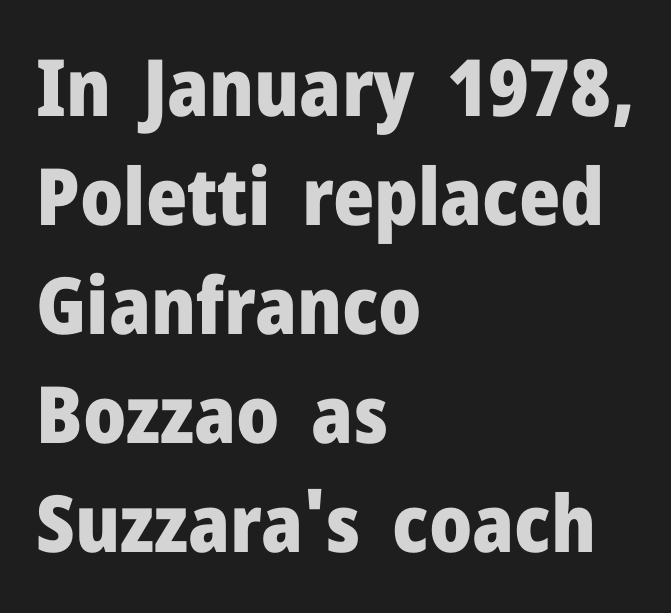
{"serif": "no", "italic": "no", "bold": "yes", "weight": "heavy", "width": "normal", "stroke_contrast": "low", "x_height": "medium", "monospaced": "no", "underline": "no", "align": "left", "line_spacing": "normal", "line_spacing_ratio": 1.38, "letter_spacing": "normal", "letter_spacing_em": 0.0, "glyph_px": 79}
